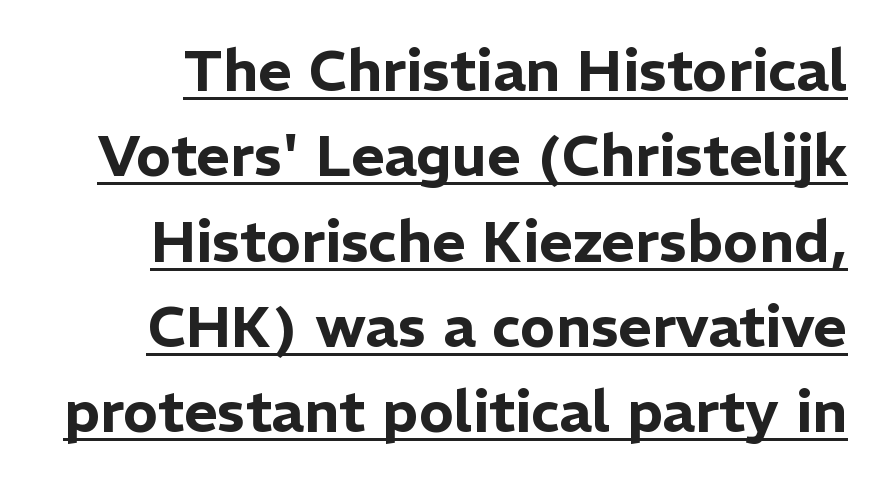
{"serif": "no", "italic": "no", "width": "normal", "stroke_contrast": "low", "x_height": "medium", "monospaced": "no", "underline": "yes", "line_spacing": "normal", "line_spacing_ratio": 1.47, "letter_spacing": "normal", "letter_spacing_em": 0.0, "glyph_px": 58}
